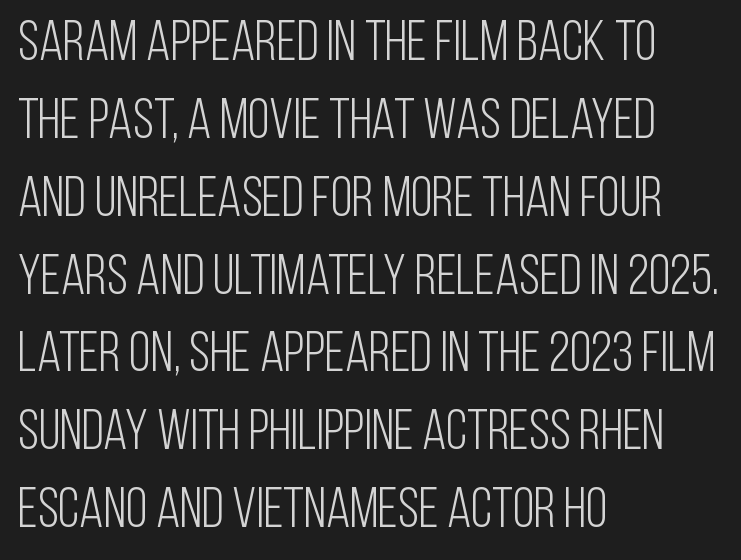
Evenly set lines give the paragraph a standard silhouette. Nope, not italic — everything's standing straight. Unmarked baselines from the first word to the last. Think of a printed novel: that variable character pitch is what you see here. In terms of letterform style, serifs are entirely absent. Is the stroke heavy? The answer is a plain regular-or-lighter.
